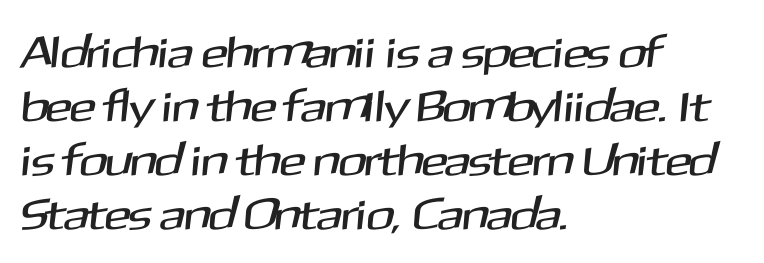
The image shows 44 px sans-serif type; set left-aligned, line spacing 1.23x, normal letter spacing, not underlined; medium stroke contrast and a medium x-height.
